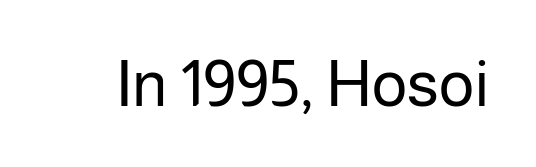
The image shows 65 px regular-weight sans-serif type, upright; set normal letter spacing, not underlined; low stroke contrast and a medium x-height.
